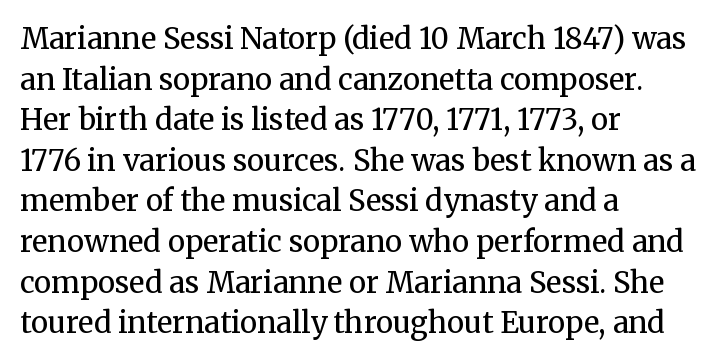
The image shows 29 px regular-weight serif type, upright; set left-aligned, normal line spacing (1.4x), normal letter spacing, not underlined; medium stroke contrast and a medium x-height.
